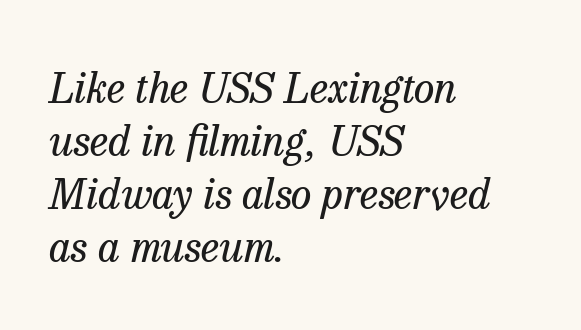
{"serif": "yes", "italic": "yes", "lean": "right", "slant_degrees": 13, "bold": "no", "weight": "regular", "width": "normal", "stroke_contrast": "low", "x_height": "medium", "monospaced": "no", "underline": "no", "align": "left", "line_spacing": "normal", "line_spacing_ratio": 1.26, "letter_spacing": "normal", "letter_spacing_em": 0.0, "glyph_px": 42}
